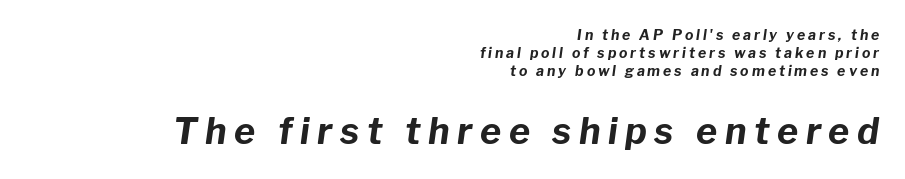
Q: Is the text bold? A: Yes.
Q: Is the text italic (slanted)? A: Yes, it leans right by about 8 degrees.
Q: Is the text underlined? A: No.
Q: How is the paragraph aligned? A: Right-aligned.
Q: Is the spacing between letters normal or unusually wide? A: Unusually wide.
Q: Is the spacing between lines tight, normal or loose? A: Normal.
Q: Which block of text is set in a larger size, the first (top) or the second (bottom)? A: The second (bottom) one.
Q: Width (condensed, normal, or wide)? A: Normal.
Q: Stroke contrast? A: Low.
Q: x-height? A: Medium.
Q: Monospaced? A: No.
